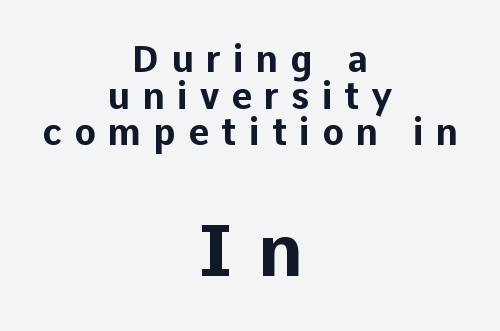
{"serif": "no", "italic": "no", "bold": "yes", "weight": "bold", "width": "normal", "stroke_contrast": "low", "x_height": "medium", "monospaced": "no", "underline": "no", "align": "center", "line_spacing": "tight", "line_spacing_ratio": 1.02, "letter_spacing": "wide", "letter_spacing_em": 0.34, "larger_block": "second", "size_ratio": 2.03, "glyph_px": 73}
